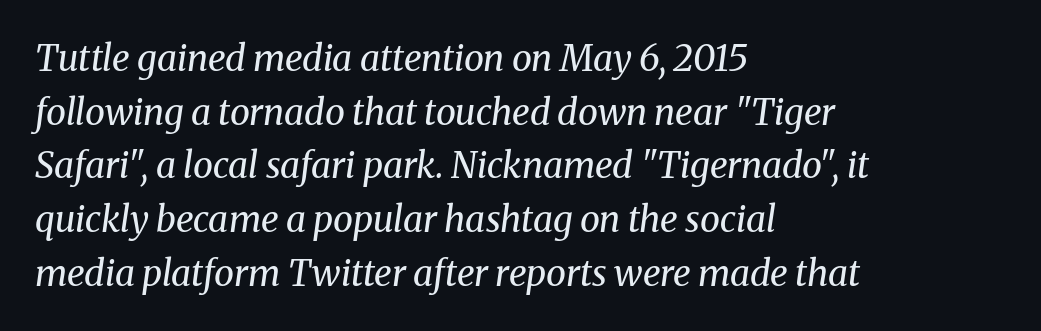
The specimen reads as italic at a glance. Yep, those are serifs on the letters. Just letters on the line, the space beneath them empty. The rendering uses a moderate line-height, typical for paragraphs.
